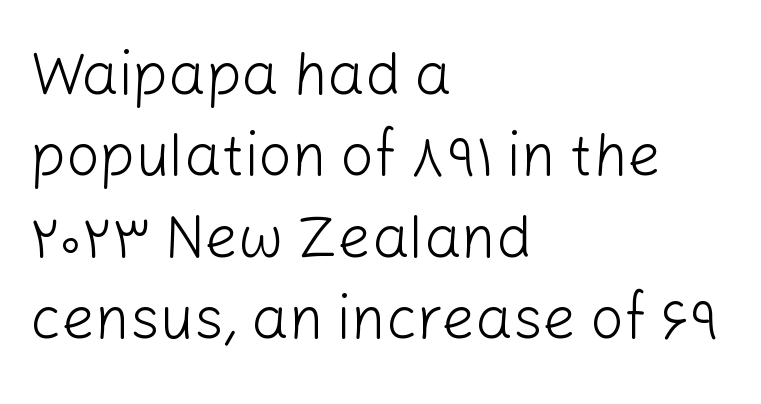
The image shows 59 px light sans-serif type, upright; set left-aligned, normal line spacing (1.38x), normal letter spacing, not underlined; low stroke contrast and a medium x-height.
